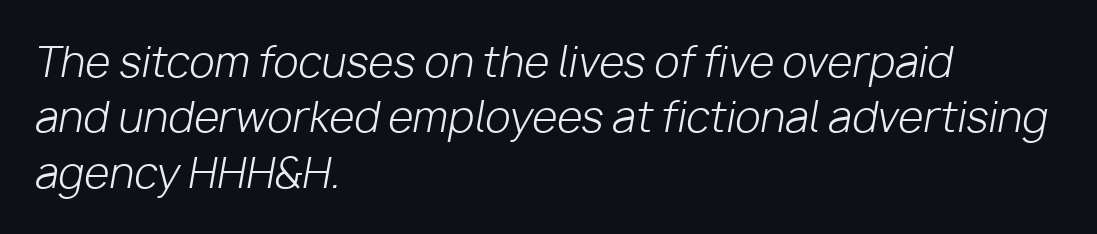
This is oblique type, the kind used for emphasis or titles. Think standard paragraph weight, or any step lighter than that. Do the characters align in a grid? No, the font is proportional. Which margin do the lines hug? The left one — the right edge is uneven.
